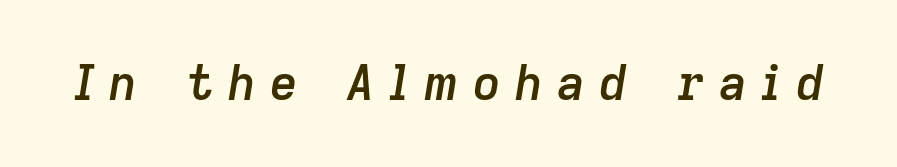
A bare baseline throughout the passage. Is this a fixed-width face? No — the glyphs have proportional, varying widths. Looking at the ascenders, they clearly lean. Heft: intermediate — a semibold. These lines have a slow, spaced-out rhythm from letter to letter.
